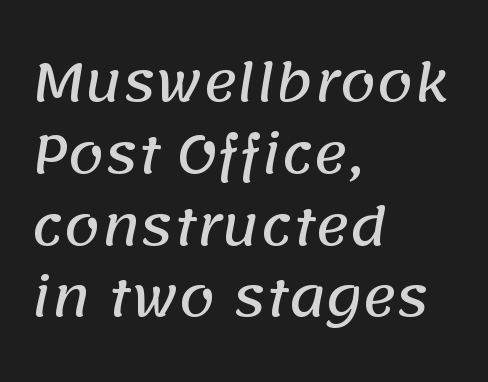
Q: Is the typeface a serif or a sans-serif typeface? A: Sans-serif.
Q: Is the text underlined? A: No.
Q: How is the paragraph aligned? A: Left-aligned.
Q: Is the spacing between letters normal or unusually wide? A: Normal.
Q: Is the spacing between lines tight, normal or loose? A: Normal.
Q: Width (condensed, normal, or wide)? A: Normal.
Q: Stroke contrast? A: Low.
Q: x-height? A: Large.
Q: Monospaced? A: No.
